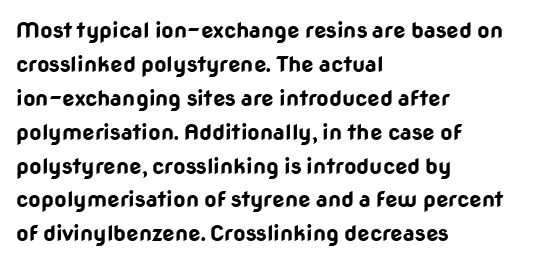
The image shows 22 px bold type, upright; set left-aligned, normal line spacing (1.54x), normal letter spacing, not underlined.
